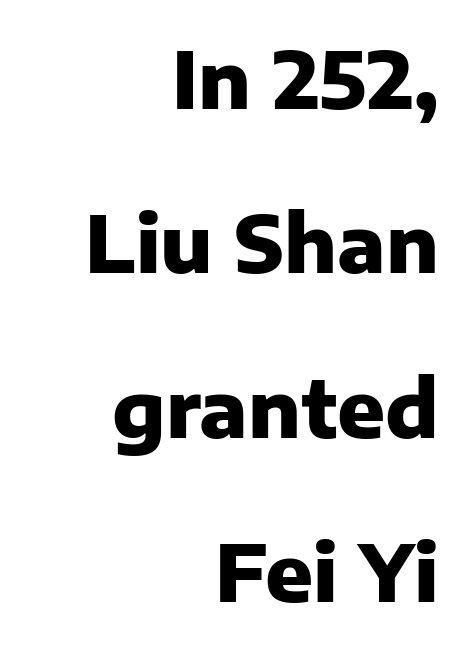
{"serif": "no", "italic": "no", "bold": "yes", "weight": "heavy", "width": "normal", "stroke_contrast": "low", "x_height": "medium", "monospaced": "no", "underline": "no", "align": "right", "line_spacing": "loose", "line_spacing_ratio": 2.08, "letter_spacing": "normal", "letter_spacing_em": 0.0, "glyph_px": 79}
